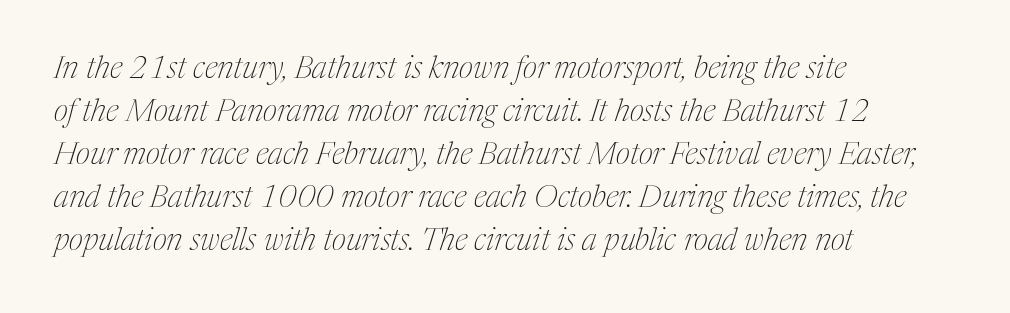
{"serif": "yes", "italic": "yes", "lean": "right", "slant_degrees": 17, "bold": "no", "weight": "thin", "width": "condensed", "stroke_contrast": "medium", "x_height": "medium", "monospaced": "no", "underline": "no", "align": "left", "line_spacing": "normal", "line_spacing_ratio": 1.39, "letter_spacing": "normal", "letter_spacing_em": 0.0, "glyph_px": 31}
